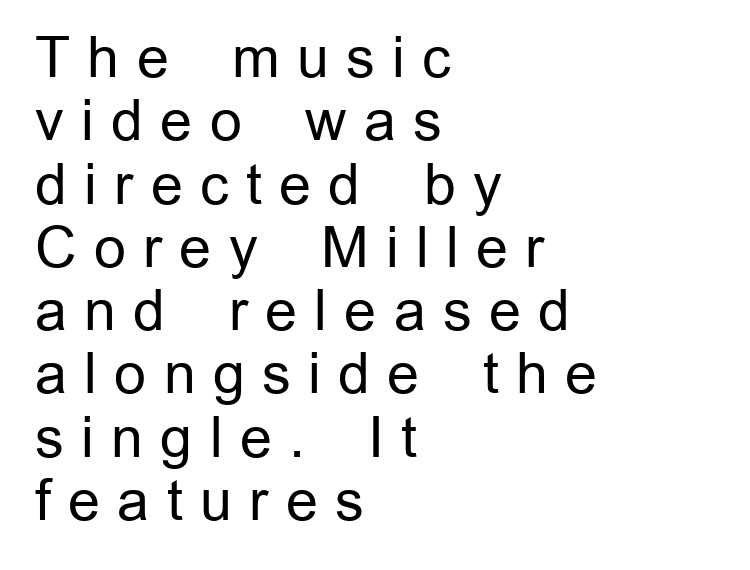
The axis of the letterforms is exactly vertical. Glyph-to-glyph distance is far greater than everyday printed text. The words here are not underlined. A classic flush-left, rag-right setting is used for this passage. Compared with a typical body face, this is equally light or lighter still. A typesetter would label this face a sans.
